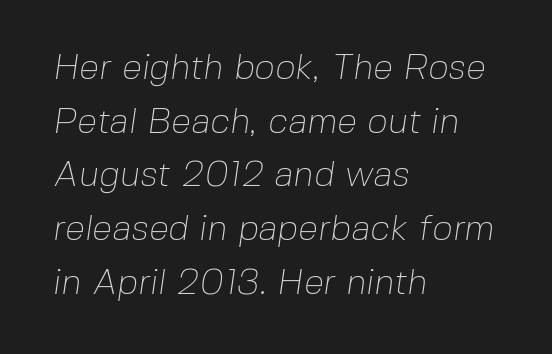
The image shows 36 px thin sans-serif type; set left-aligned, normal line spacing (1.49x), normal letter spacing, not underlined; low stroke contrast and a medium x-height.
